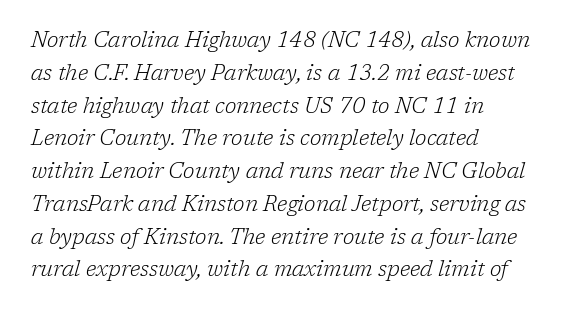
{"italic": "yes", "lean": "right", "slant_degrees": 17, "bold": "no", "underline": "no", "align": "left", "line_spacing": "normal", "line_spacing_ratio": 1.56, "letter_spacing": "normal", "letter_spacing_em": 0.0, "glyph_px": 21}
